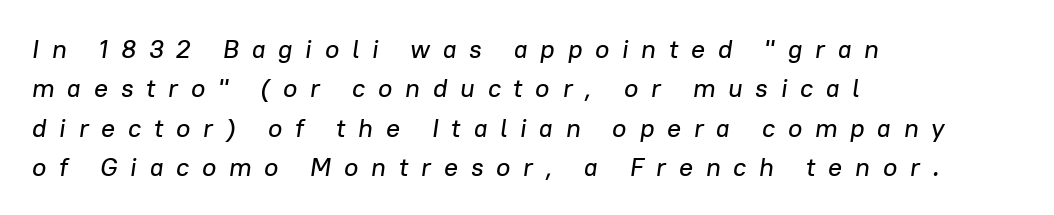
{"italic": "yes", "lean": "right", "slant_degrees": 8, "underline": "no", "align": "left", "line_spacing": "normal", "line_spacing_ratio": 1.51, "letter_spacing": "wide", "letter_spacing_em": 0.49, "glyph_px": 26}
